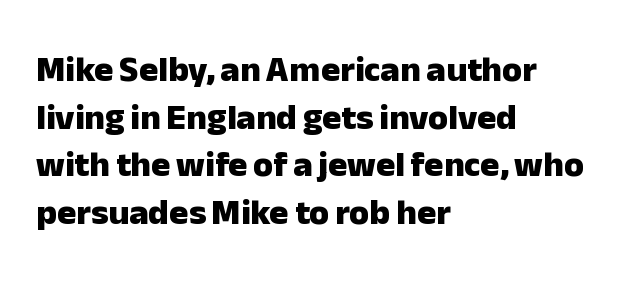
Q: Is the text bold? A: Yes.
Q: Is the text italic (slanted)? A: No, it is upright.
Q: Is the typeface a serif or a sans-serif typeface? A: Sans-serif.
Q: Is the text underlined? A: No.
Q: How is the paragraph aligned? A: Left-aligned.
Q: Is the spacing between letters normal or unusually wide? A: Normal.
Q: Is the spacing between lines tight, normal or loose? A: Normal.
Q: Width (condensed, normal, or wide)? A: Normal.
Q: Stroke contrast? A: Low.
Q: x-height? A: Medium.
Q: Monospaced? A: No.
